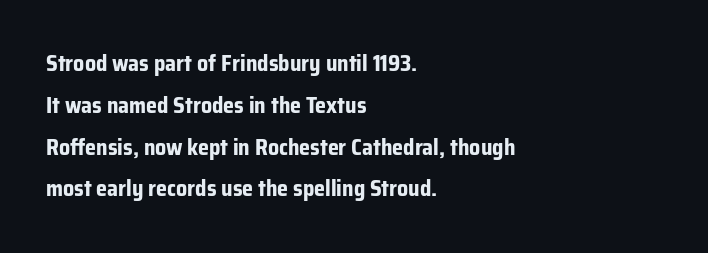
The image shows 22 px bold type, upright; set left-aligned, loose line spacing (1.9x), normal letter spacing, not underlined.
